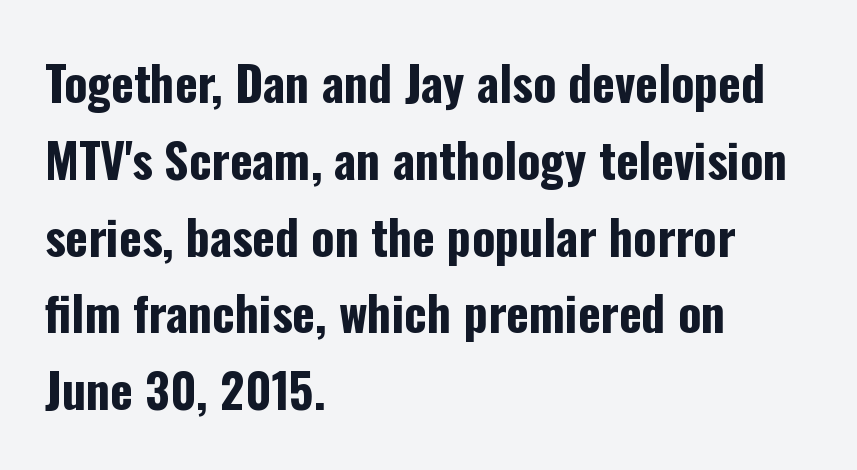
The image shows 48 px bold, condensed sans-serif type, upright; set left-aligned, normal line spacing (1.6x), normal letter spacing, not underlined; low stroke contrast and a medium x-height.
